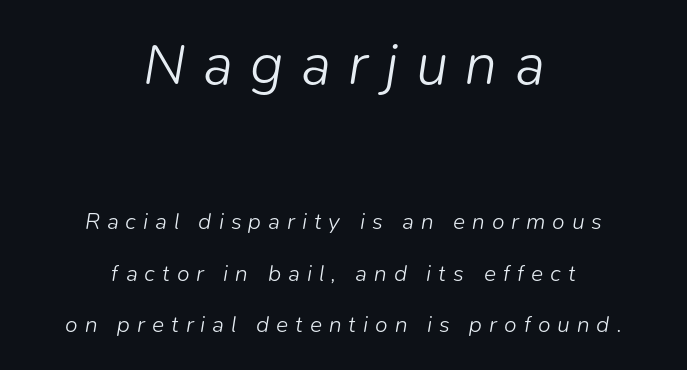
The image shows 58 px light type, italic (leaning right); set centered, loose line spacing (2.25x), unusually wide letter spacing (+0.3 em), not underlined; the first (top) block is 2.52x larger; low stroke contrast and a medium x-height.
